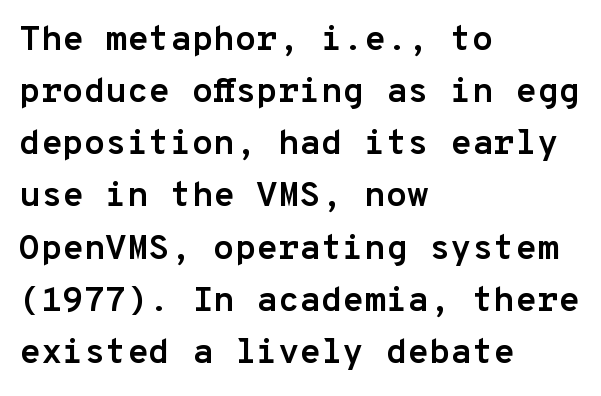
{"serif": "no", "italic": "no", "bold": "yes", "weight": "semibold", "width": "normal", "stroke_contrast": "low", "x_height": "medium", "monospaced": "yes", "underline": "no", "align": "left", "line_spacing": "normal", "line_spacing_ratio": 1.49, "letter_spacing": "normal", "letter_spacing_em": 0.0, "glyph_px": 35}
